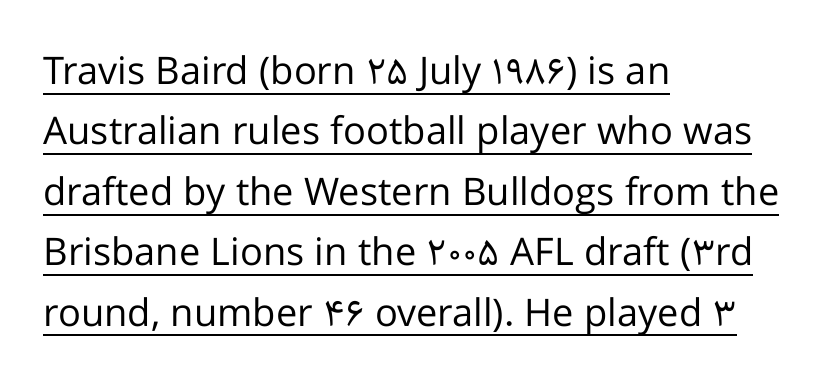
Q: Is the text bold? A: No.
Q: Is the text italic (slanted)? A: No, it is upright.
Q: Is the typeface a serif or a sans-serif typeface? A: Sans-serif.
Q: Is the text underlined? A: Yes.
Q: How is the paragraph aligned? A: Left-aligned.
Q: Is the spacing between letters normal or unusually wide? A: Normal.
Q: Is the spacing between lines tight, normal or loose? A: Normal.
Q: Width (condensed, normal, or wide)? A: Normal.
Q: Stroke contrast? A: Low.
Q: x-height? A: Medium.
Q: Monospaced? A: No.
